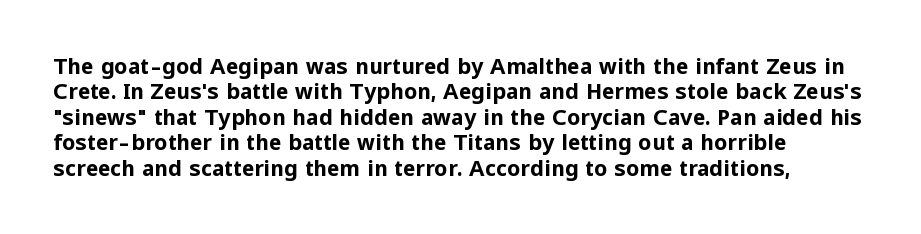
A typesetter would call this zero additional tracking. The lettering stays uniformly vertical, giving the passage a roman look. Lines of text with bare space underneath. Caption: bold face, heavy strokes.
